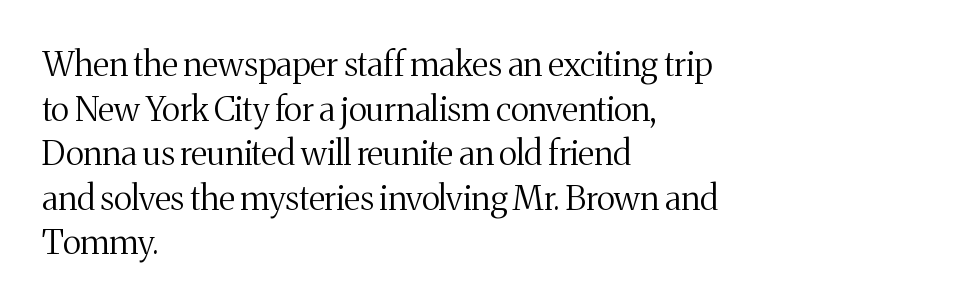
I'd call this a serif setting — the letters wear small feet. Is the letter spacing exaggerated? No — it looks like the ordinary default. Weight: regular or lighter. Compared with typical paragraphs, the rows here are spaced about the same. Nope, not italic — everything's standing straight.
